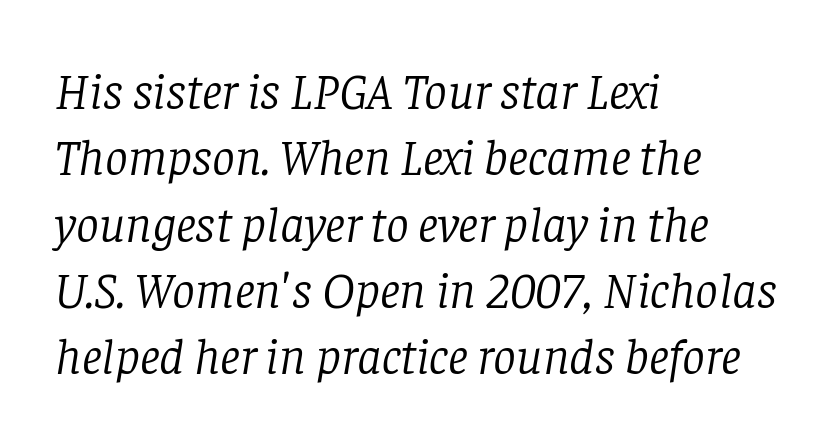
Q: Is the text bold? A: No.
Q: Is the text italic (slanted)? A: Yes, it leans right by about 8 degrees.
Q: Is the typeface a serif or a sans-serif typeface? A: Serif.
Q: Is the text underlined? A: No.
Q: How is the paragraph aligned? A: Left-aligned.
Q: Is the spacing between letters normal or unusually wide? A: Normal.
Q: Is the spacing between lines tight, normal or loose? A: Normal.
Q: Width (condensed, normal, or wide)? A: Normal.
Q: Stroke contrast? A: Low.
Q: x-height? A: Large.
Q: Monospaced? A: No.
